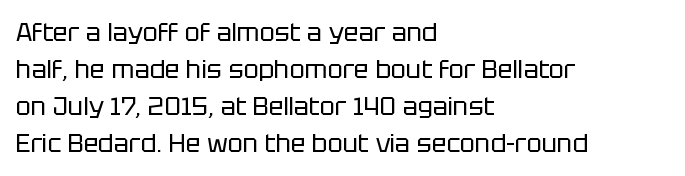
Q: Is the text bold? A: No.
Q: Is the text italic (slanted)? A: No, it is upright.
Q: Is the text underlined? A: No.
Q: How is the paragraph aligned? A: Left-aligned.
Q: Is the spacing between letters normal or unusually wide? A: Normal.
Q: Is the spacing between lines tight, normal or loose? A: Normal.
